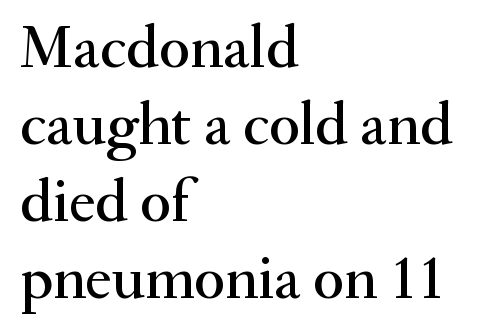
The image shows 61 px serif type, upright; set left-aligned, normal line spacing (1.26x), normal letter spacing, not underlined; medium stroke contrast and a small x-height.
